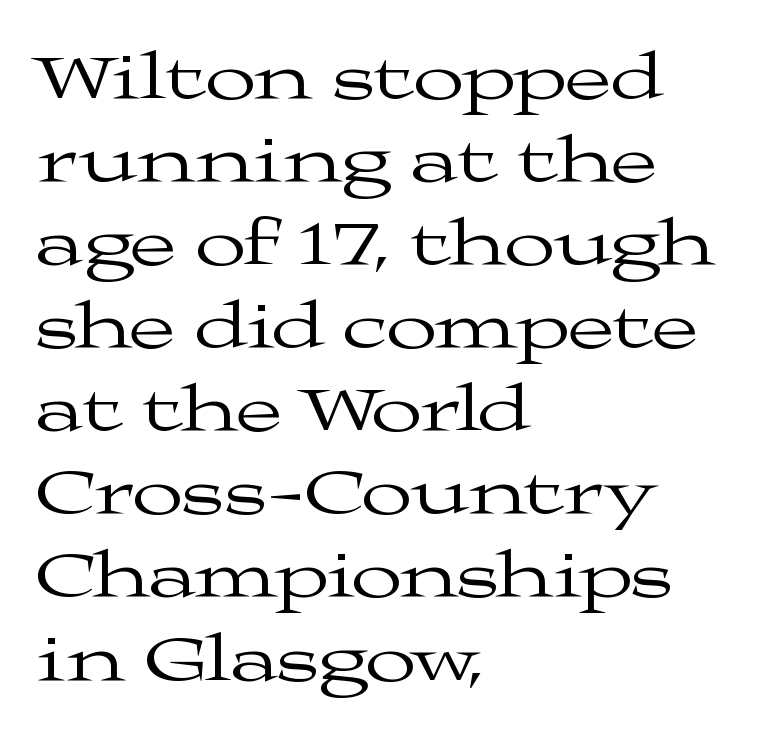
{"serif": "yes", "italic": "no", "bold": "no", "weight": "regular", "width": "wide", "stroke_contrast": "medium", "x_height": "medium", "monospaced": "no", "underline": "no", "align": "left", "line_spacing_ratio": 1.24, "letter_spacing": "normal", "letter_spacing_em": 0.0, "glyph_px": 67}
